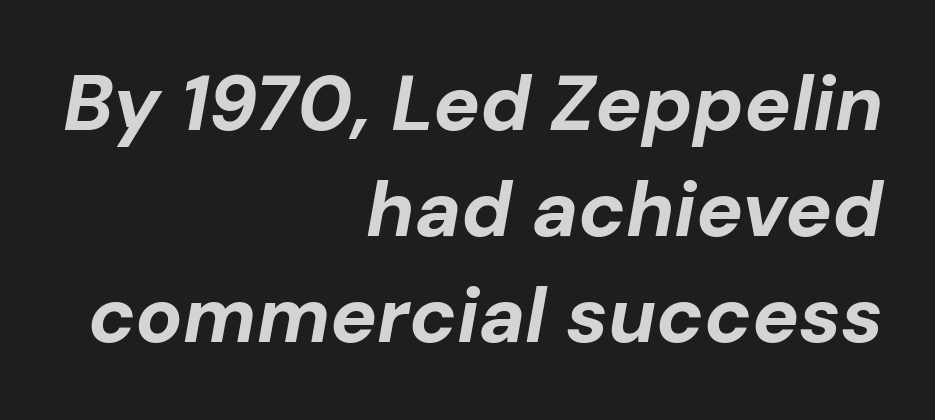
{"italic": "yes", "lean": "right", "slant_degrees": 10, "bold": "yes", "weight": "bold", "width": "normal", "stroke_contrast": "low", "x_height": "medium", "monospaced": "no", "underline": "no", "align": "right", "line_spacing": "normal", "line_spacing_ratio": 1.36, "letter_spacing": "normal", "letter_spacing_em": 0.0, "glyph_px": 78}
